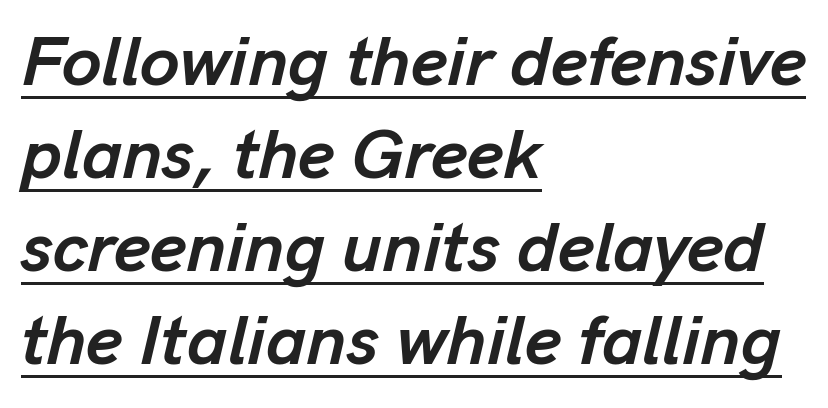
Q: Is the text bold? A: Yes.
Q: Is the text italic (slanted)? A: Yes, it leans right by about 13 degrees.
Q: Is the text underlined? A: Yes.
Q: How is the paragraph aligned? A: Left-aligned.
Q: Is the spacing between letters normal or unusually wide? A: Normal.
Q: Is the spacing between lines tight, normal or loose? A: Normal.
Q: Width (condensed, normal, or wide)? A: Normal.
Q: Stroke contrast? A: Low.
Q: x-height? A: Medium.
Q: Monospaced? A: No.
